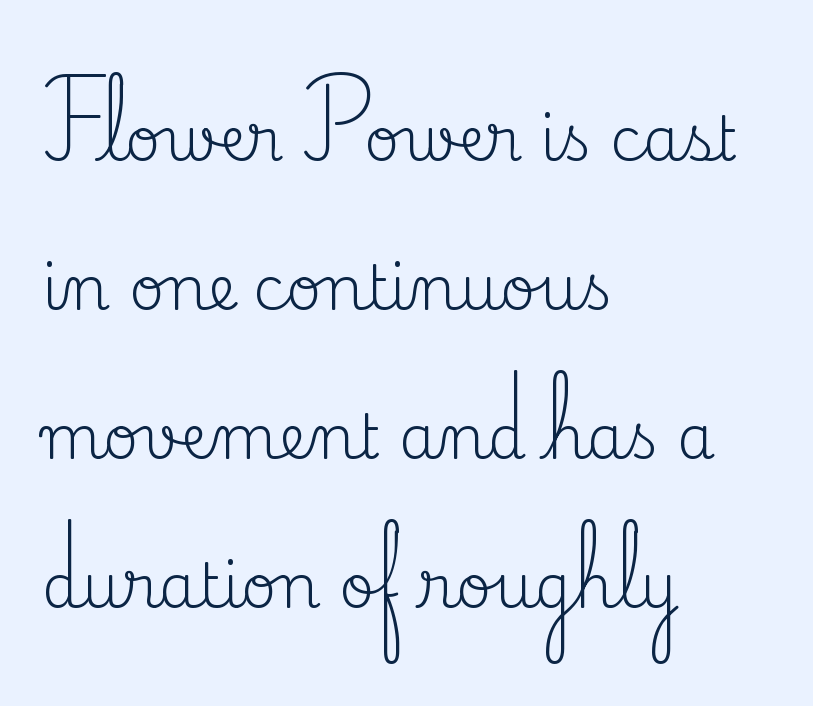
The image shows 61 px regular-weight serif type, upright; set left-aligned, loose line spacing (2.44x), normal letter spacing, not underlined; medium stroke contrast and a small x-height.
